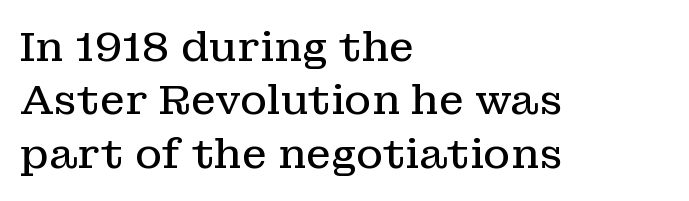
The image shows 41 px regular-weight serif type, upright; set left-aligned, normal line spacing (1.3x), normal letter spacing, not underlined; low stroke contrast and a medium x-height.
